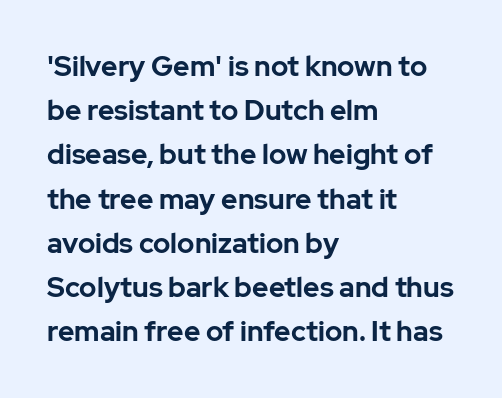
Q: Is the text bold? A: Yes.
Q: Is the text italic (slanted)? A: No, it is upright.
Q: Is the typeface a serif or a sans-serif typeface? A: Sans-serif.
Q: Is the text underlined? A: No.
Q: How is the paragraph aligned? A: Left-aligned.
Q: Is the spacing between letters normal or unusually wide? A: Normal.
Q: Is the spacing between lines tight, normal or loose? A: Normal.
Q: Width (condensed, normal, or wide)? A: Normal.
Q: Stroke contrast? A: Low.
Q: x-height? A: Medium.
Q: Monospaced? A: No.
